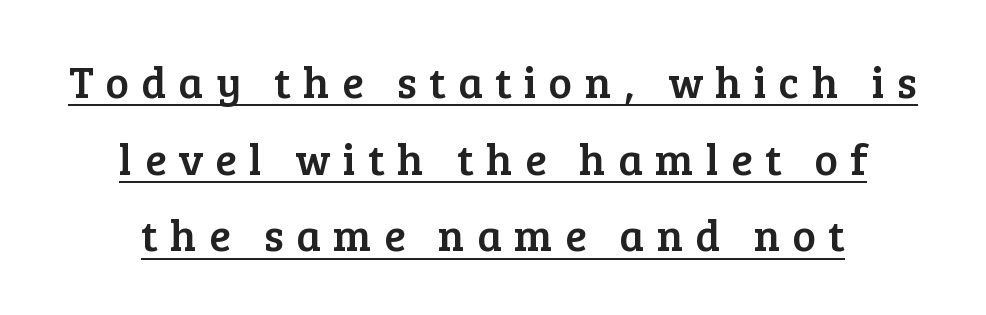
Q: Is the text italic (slanted)? A: No, it is upright.
Q: Is the typeface a serif or a sans-serif typeface? A: Serif.
Q: Is the text underlined? A: Yes.
Q: How is the paragraph aligned? A: Centered.
Q: Is the spacing between letters normal or unusually wide? A: Unusually wide.
Q: Width (condensed, normal, or wide)? A: Normal.
Q: Stroke contrast? A: Low.
Q: x-height? A: Medium.
Q: Monospaced? A: No.
